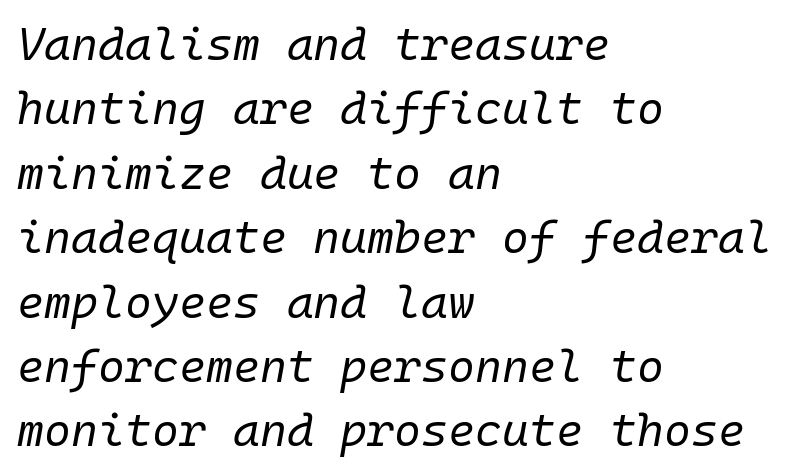
The typeface has the unassuming heft of standard copy or less. The passage shown is not underscored anywhere. These lines keep a tight, regular rhythm from letter to letter. Monospaced: the letters line up in strict vertical columns. The whole block is typeset with a tilt.
